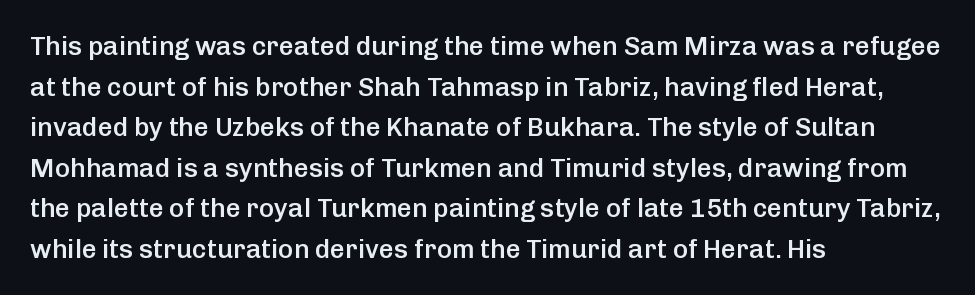
The image shows 26 px text type, upright; set left-aligned, normal line spacing (1.56x), normal letter spacing, not underlined.
